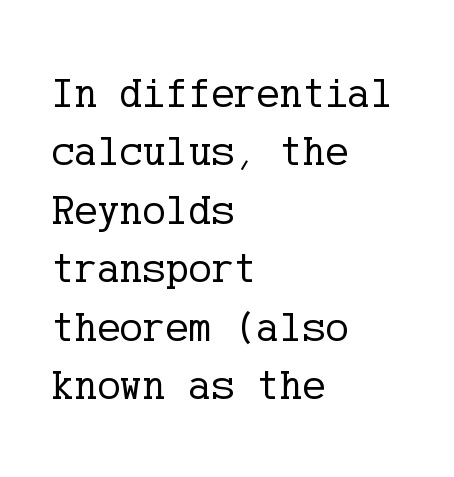
Where is the straight margin? On the left. Glance below the letters and you will spot only blank space. Is this a sans? No — the strokes have serifs. Reading down the column, the eye jumps a familiar distance to each next line. Posture: upright roman. There is no visible air inserted between adjacent glyphs.
